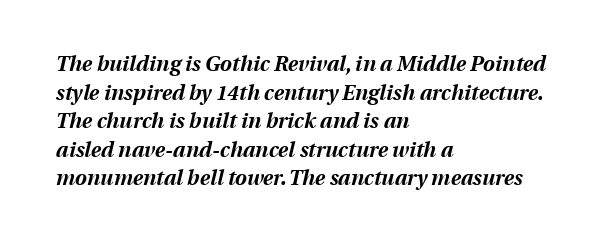
Q: Is the text bold? A: Yes.
Q: Is the text italic (slanted)? A: Yes, it leans right by about 13 degrees.
Q: Is the text underlined? A: No.
Q: How is the paragraph aligned? A: Left-aligned.
Q: Is the spacing between letters normal or unusually wide? A: Normal.
Q: Is the spacing between lines tight, normal or loose? A: Normal.
